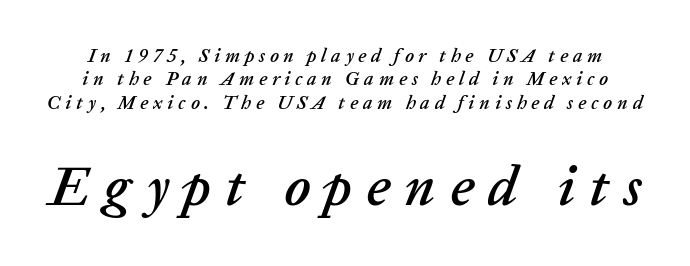
The image shows 56 px text type, italic (leaning right); set line spacing 1.23x, unusually wide letter spacing (+0.25 em), not underlined; the second (bottom) block is 2.95x larger; low stroke contrast and a medium x-height.
